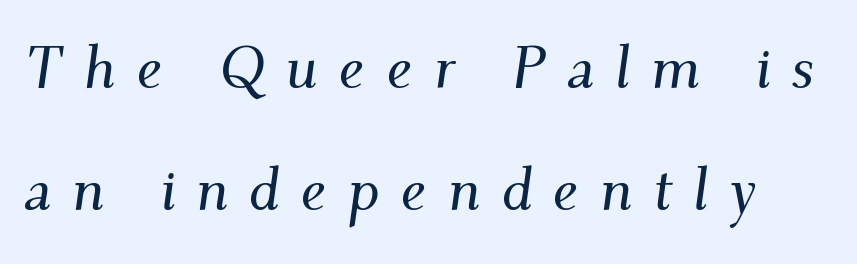
Any mark beneath the type? The region is blank. Looking at the ascenders, they clearly lean. The type family on display is of the serif kind. A typesetter would call this proportional, since set widths differ per character.
